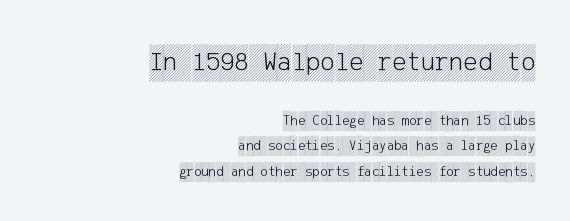
Nope, not italic — everything's standing straight. Whoever set this made the first block the dominant, larger element. The type is set solid horizontally, with unmodified tracking. The lines in this sample share a right terminus and differ only in where they begin. Any mark beneath the type? The region is blank.
